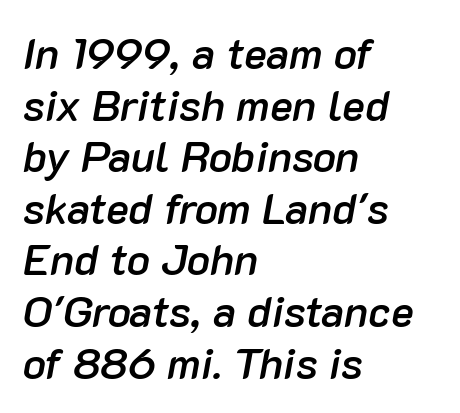
Characters are canted at an angle relative to the baseline's perpendicular. On the weight axis this lands at semibold, roughly 600. Plain, unruled lines of type. No extra tracking has been applied to these lines. The lines are quadded left.
